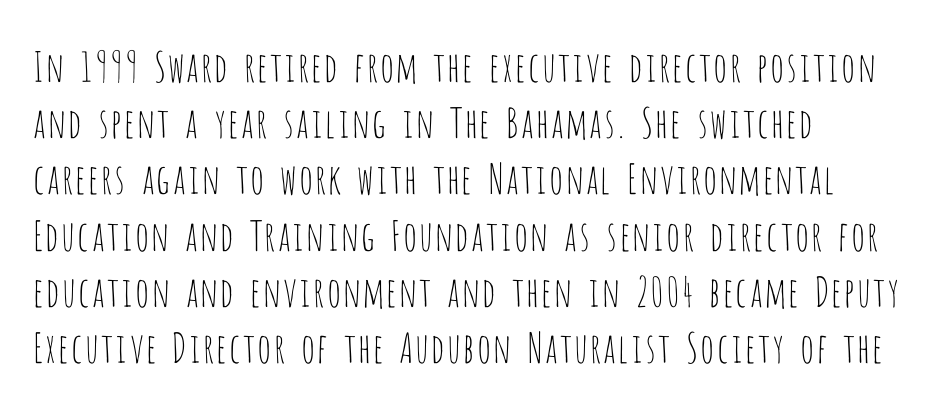
The image shows 41 px thin, condensed sans-serif type, upright; set left-aligned, normal line spacing (1.37x), normal letter spacing, not underlined; low stroke contrast and a large x-height.
